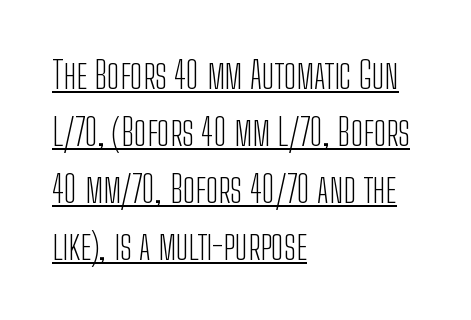
Q: Is the text bold? A: No.
Q: Is the text italic (slanted)? A: No, it is upright.
Q: Is the typeface a serif or a sans-serif typeface? A: Sans-serif.
Q: Is the text underlined? A: Yes.
Q: How is the paragraph aligned? A: Left-aligned.
Q: Is the spacing between letters normal or unusually wide? A: Normal.
Q: Is the spacing between lines tight, normal or loose? A: Normal.
Q: Width (condensed, normal, or wide)? A: Condensed.
Q: Stroke contrast? A: Low.
Q: x-height? A: Medium.
Q: Monospaced? A: No.
